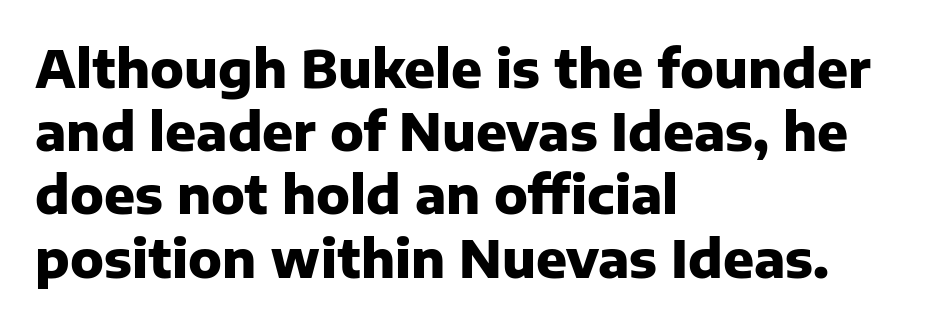
Q: Is the text bold? A: Yes.
Q: Is the text italic (slanted)? A: No, it is upright.
Q: Is the typeface a serif or a sans-serif typeface? A: Sans-serif.
Q: Is the text underlined? A: No.
Q: How is the paragraph aligned? A: Left-aligned.
Q: Is the spacing between letters normal or unusually wide? A: Normal.
Q: Width (condensed, normal, or wide)? A: Normal.
Q: Stroke contrast? A: Low.
Q: x-height? A: Medium.
Q: Monospaced? A: No.
